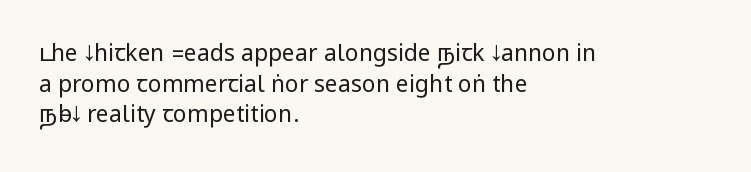
{"italic": "no", "bold": "no", "underline": "no", "align": "left", "line_spacing": "normal", "line_spacing_ratio": 1.33, "letter_spacing": "normal", "letter_spacing_em": 0.0, "glyph_px": 23}
